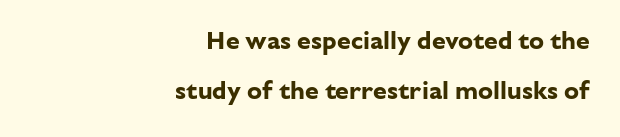
Q: Is the text bold? A: Yes.
Q: Is the text italic (slanted)? A: No, it is upright.
Q: Is the text underlined? A: No.
Q: How is the paragraph aligned? A: Right-aligned.
Q: Is the spacing between letters normal or unusually wide? A: Normal.
Q: Is the spacing between lines tight, normal or loose? A: Loose.
